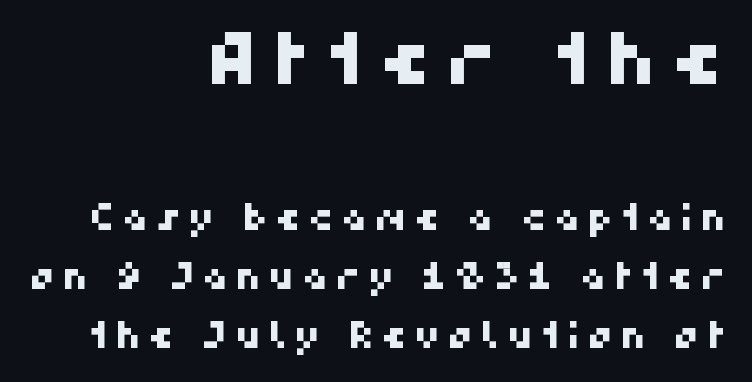
Q: Is the typeface a serif or a sans-serif typeface? A: Sans-serif.
Q: Is the text underlined? A: No.
Q: How is the paragraph aligned? A: Right-aligned.
Q: Is the spacing between letters normal or unusually wide? A: Unusually wide.
Q: Is the spacing between lines tight, normal or loose? A: Normal.
Q: Which block of text is set in a larger size, the first (top) or the second (bottom)? A: The first (top) one.
Q: Width (condensed, normal, or wide)? A: Normal.
Q: Stroke contrast? A: High.
Q: x-height? A: Medium.
Q: Monospaced? A: No.
